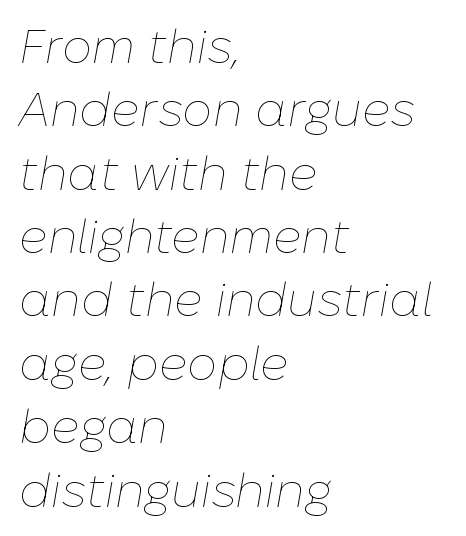
Nobody touched the tracking dial on this one. When letters slant like this, we call the style italic. Quick note: underline off. Stem width sits at or under what a default text font uses. Each letter keeps its own natural width here, so spacing adapts to shape. The text block is weighted toward the left margin, trailing off unevenly rightward.
